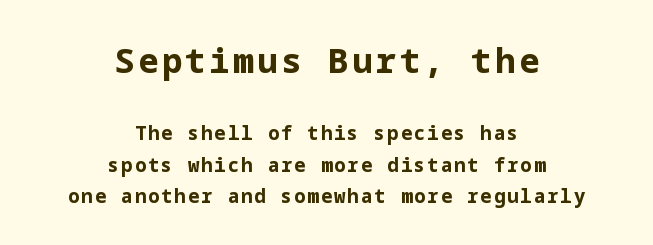
Posture: straight, roman, zero tilt. Notice how descenders clear the ascenders below comfortably — that's standard leading. Every letter is thick-stroked: bold, no question. Serifs: no, the terminals of the letterforms are clean.
